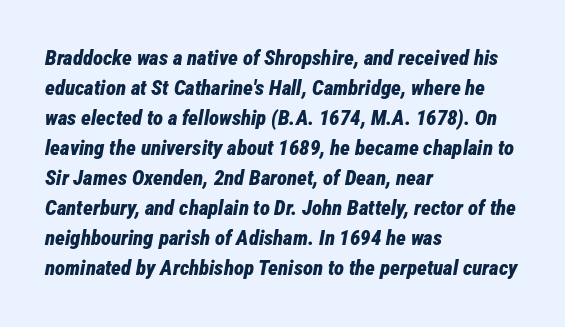
The image shows 21 px bold type, italic (leaning right); set left-aligned, normal line spacing (1.43x), normal letter spacing, not underlined.
